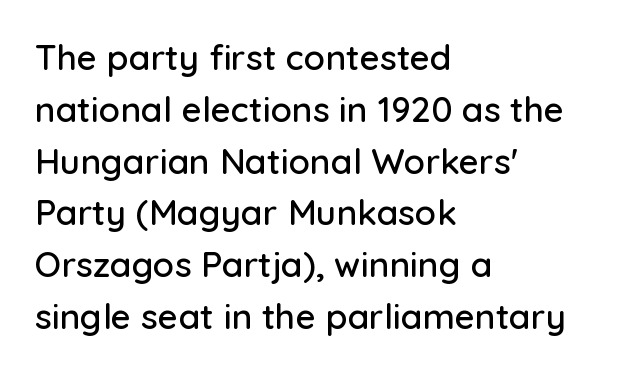
Q: Is the text italic (slanted)? A: No, it is upright.
Q: Is the typeface a serif or a sans-serif typeface? A: Sans-serif.
Q: Is the text underlined? A: No.
Q: How is the paragraph aligned? A: Left-aligned.
Q: Is the spacing between letters normal or unusually wide? A: Normal.
Q: Is the spacing between lines tight, normal or loose? A: Normal.
Q: Width (condensed, normal, or wide)? A: Normal.
Q: Stroke contrast? A: Low.
Q: x-height? A: Medium.
Q: Monospaced? A: No.
